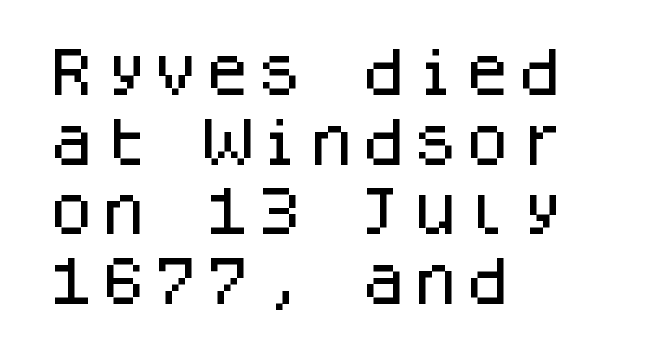
{"serif": "no", "italic": "no", "width": "normal", "stroke_contrast": "low", "x_height": "large", "monospaced": "yes", "underline": "no", "align": "left", "line_spacing": "normal", "line_spacing_ratio": 1.34, "letter_spacing": "normal", "letter_spacing_em": 0.0, "glyph_px": 52}
